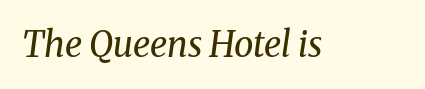
No chunkiness to these letters — they're not bold. Default kerning and tracking; the words read as compact shapes. You can tell it's italic because the verticals aren't actually vertical. Do the characters align in a grid? No, the font is proportional.
